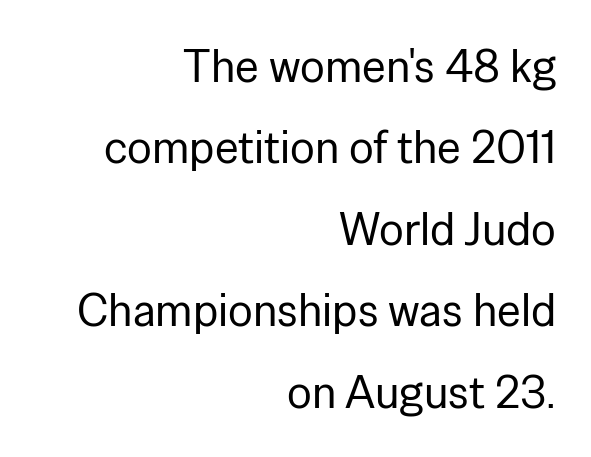
The space beneath each line is pristine and unruled. Type style note: lacks serifs. Vertical strokes here are truly vertical. Proportional: the letters do not fall into vertical columns. The face looks like a standard text weight, possibly lighter. Glyph-to-glyph distance matches everyday printed text.
